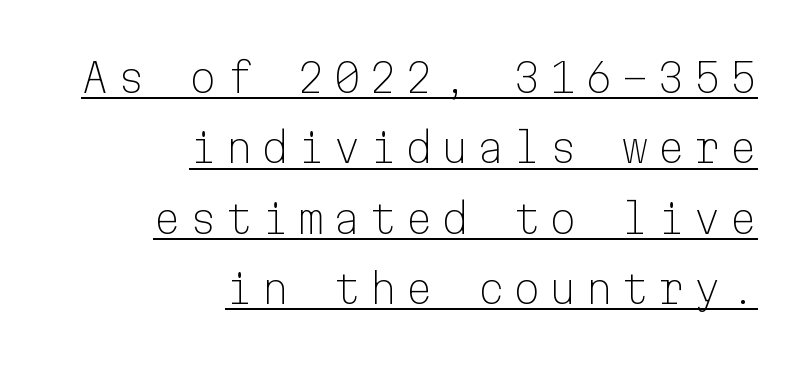
Students, observe the line beneath the letters — that is underlining. Every character sits straight up, as roman type does. Stem width sits at or under what a default text font uses. Compared with typical body copy, the letter spacing here is much looser. Serif or sans? Sans — the stroke terminals are bare. Every character here occupies the same horizontal width, giving the sample a typewriter-like rhythm.
